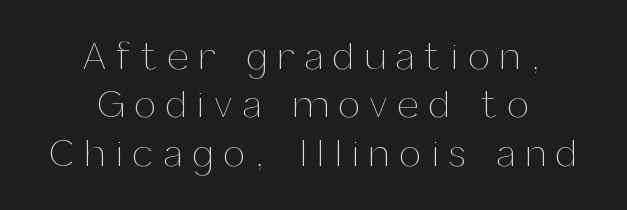
The image shows 38 px thin type, upright; set centered, normal line spacing (1.27x), unusually wide letter spacing (+0.28 em), not underlined; medium stroke contrast and a medium x-height.
